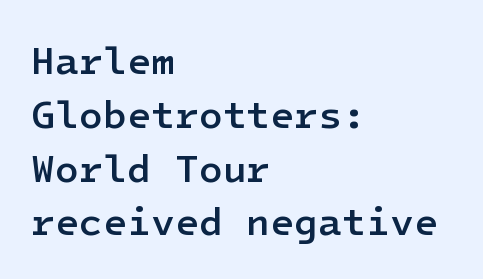
{"serif": "no", "italic": "no", "bold": "semi", "weight": "semibold", "width": "normal", "stroke_contrast": "low", "x_height": "medium", "underline": "no", "align": "left", "line_spacing": "normal", "line_spacing_ratio": 1.38, "letter_spacing": "normal", "letter_spacing_em": 0.0, "glyph_px": 39}
